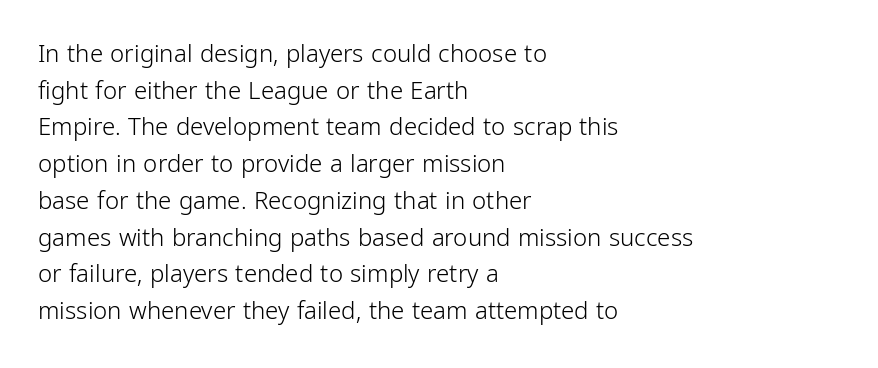
Standard letterfit; no display-style spreading of the glyphs. No chunkiness to these letters — they're not bold. This is roman type, the default non-slanted kind. Does the copy run flush right? No — it runs flush left.
